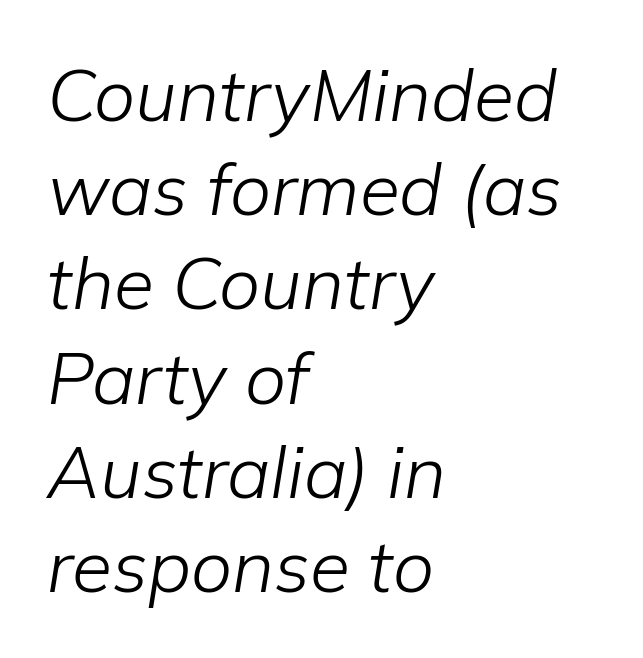
Q: Is the text bold? A: No.
Q: Is the text italic (slanted)? A: Yes, it leans right by about 9 degrees.
Q: Is the text underlined? A: No.
Q: How is the paragraph aligned? A: Left-aligned.
Q: Is the spacing between letters normal or unusually wide? A: Normal.
Q: Is the spacing between lines tight, normal or loose? A: Normal.
Q: Width (condensed, normal, or wide)? A: Normal.
Q: Stroke contrast? A: Low.
Q: x-height? A: Medium.
Q: Monospaced? A: No.
